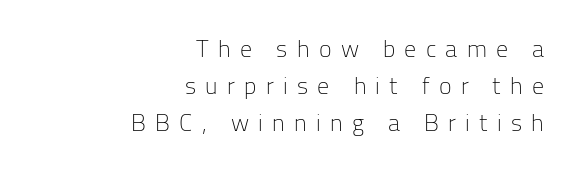
The image shows 24 px text type, upright; set right-aligned, normal line spacing (1.54x), unusually wide letter spacing (+0.39 em), not underlined.
